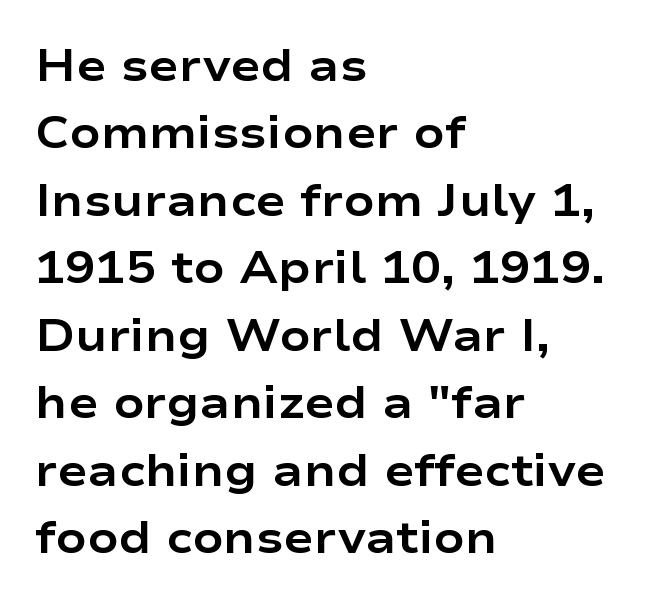
{"serif": "no", "italic": "no", "bold": "yes", "weight": "bold", "width": "wide", "stroke_contrast": "low", "x_height": "medium", "monospaced": "no", "underline": "no", "align": "left", "line_spacing": "normal", "line_spacing_ratio": 1.5, "letter_spacing": "normal", "letter_spacing_em": 0.0, "glyph_px": 45}
